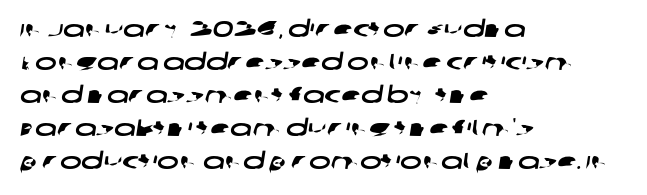
Q: Is the text underlined? A: No.
Q: How is the paragraph aligned? A: Left-aligned.
Q: Is the spacing between letters normal or unusually wide? A: Normal.
Q: Is the spacing between lines tight, normal or loose? A: Normal.
